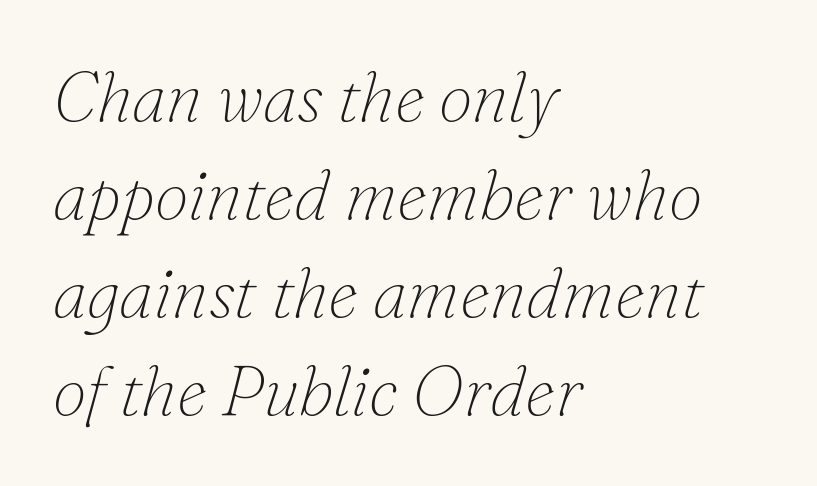
Q: Is the text bold? A: No.
Q: Is the text italic (slanted)? A: Yes, it leans right by about 16 degrees.
Q: Is the typeface a serif or a sans-serif typeface? A: Serif.
Q: Is the text underlined? A: No.
Q: How is the paragraph aligned? A: Left-aligned.
Q: Is the spacing between letters normal or unusually wide? A: Normal.
Q: Is the spacing between lines tight, normal or loose? A: Normal.
Q: Width (condensed, normal, or wide)? A: Normal.
Q: Stroke contrast? A: Low.
Q: x-height? A: Small.
Q: Monospaced? A: No.
